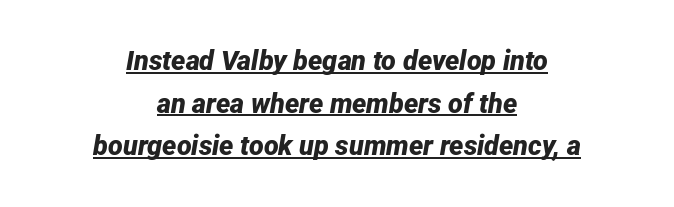
{"italic": "yes", "lean": "right", "slant_degrees": 12, "bold": "yes", "underline": "yes", "align": "center", "line_spacing": "normal", "line_spacing_ratio": 1.58, "letter_spacing": "normal", "letter_spacing_em": 0.0, "glyph_px": 27}
